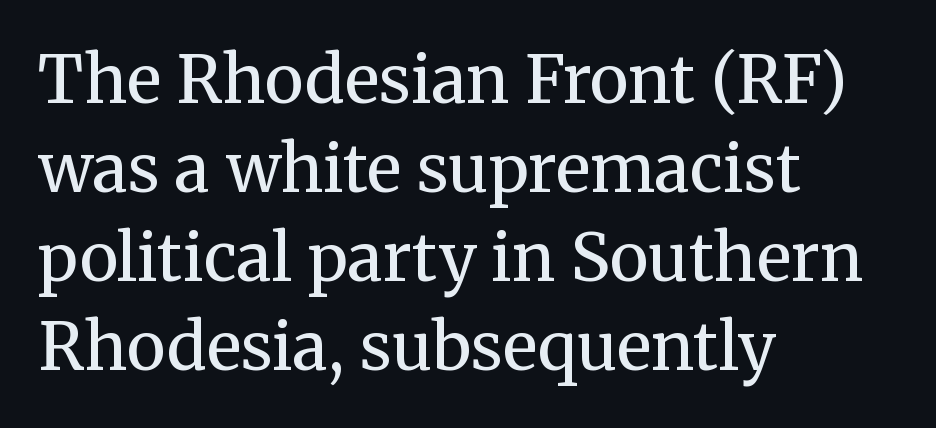
{"serif": "yes", "italic": "no", "bold": "no", "weight": "regular", "width": "normal", "stroke_contrast": "medium", "x_height": "medium", "monospaced": "no", "underline": "no", "align": "left", "line_spacing": "normal", "line_spacing_ratio": 1.35, "letter_spacing": "normal", "letter_spacing_em": 0.0, "glyph_px": 66}
